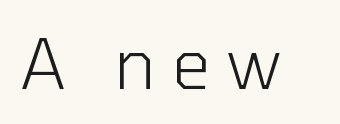
The rendering uses natural spacing where letterforms have individual widths. Each stroke keeps to a modest, everyday thickness or less. You can tell it's not italic because the verticals are truly vertical. Loose tracking; the words dissolve into strings of separated letters. The designer went with a sans here, leaving each stem footless. The gap between lines stays unmarked.
